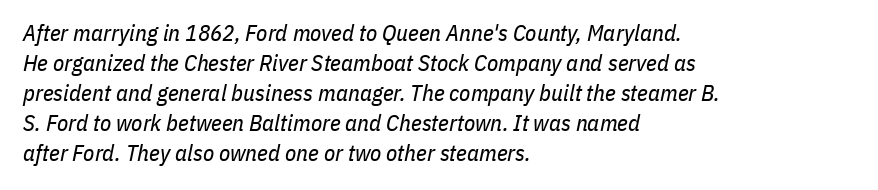
Leading: standard. One-word summary of the alignment: left. Style check: oblique. The words here are not underlined. Inter-character spacing is left at the font's built-in metrics. These glyphs show unthickened strokes, regular width or finer.
